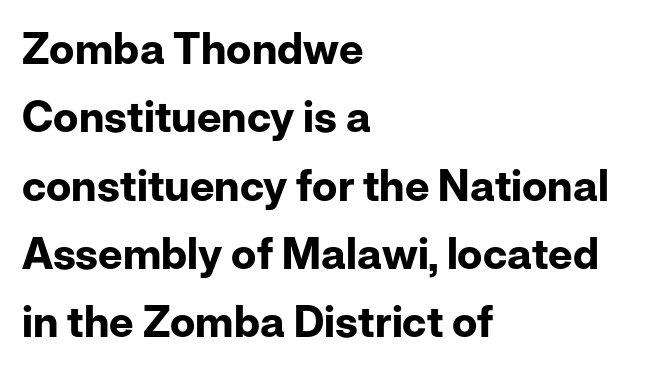
Stroke terminals: plain, sans-serif. This sample has the flowing, uneven cadence of proportional lettering. Which margin do the lines hug? The left one — the right edge is uneven. Tracking value appears to be zero — textbook default spacing.
